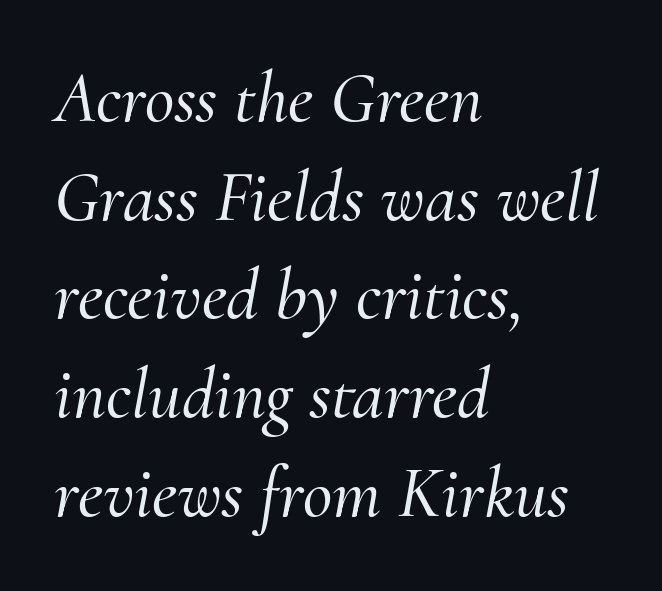
{"serif": "yes", "italic": "yes", "lean": "right", "slant_degrees": 10, "width": "normal", "stroke_contrast": "medium", "x_height": "small", "monospaced": "no", "underline": "no", "align": "left", "line_spacing": "normal", "line_spacing_ratio": 1.37, "letter_spacing": "normal", "letter_spacing_em": 0.0, "glyph_px": 72}
